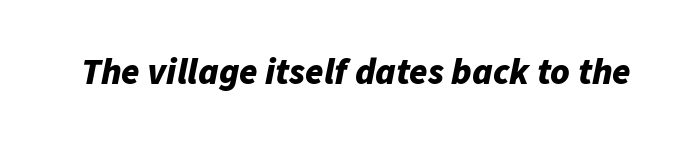
Q: Is the text bold? A: Yes.
Q: Is the text italic (slanted)? A: Yes, it leans right by about 11 degrees.
Q: Is the text underlined? A: No.
Q: Is the spacing between letters normal or unusually wide? A: Normal.
Q: Width (condensed, normal, or wide)? A: Normal.
Q: Stroke contrast? A: Low.
Q: x-height? A: Medium.
Q: Monospaced? A: No.
